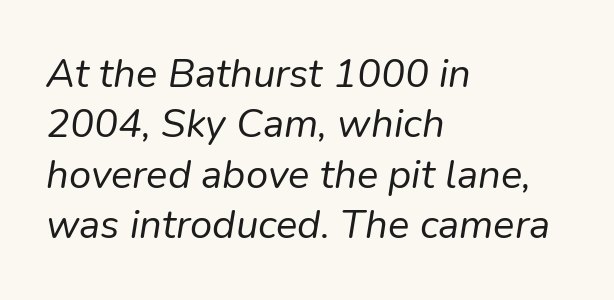
The image shows 40 px regular-weight type, italic (leaning right); set left-aligned, normal line spacing (1.26x), normal letter spacing, not underlined; low stroke contrast and a medium x-height.
